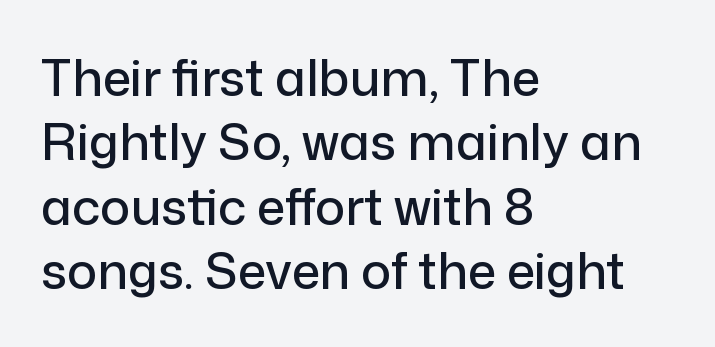
The image shows 50 px sans-serif type, upright; set left-aligned, normal line spacing (1.29x), normal letter spacing, not underlined; low stroke contrast and a medium x-height.
